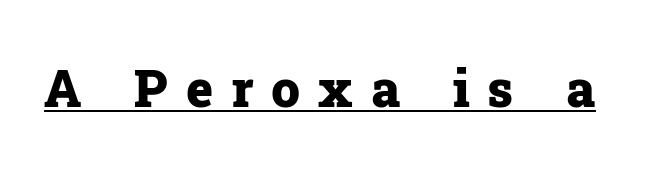
You'd pick this weight for a headline — it's a proper bold. Observe the wide spacing: letters keep a clear distance from each other. Decoration check: the copy is underlined. The passage shown is typed in a proportional face where columns would drift. The type sits square on the baseline with zero lean. Serif or sans? Serif — the stroke terminals have little feet.
